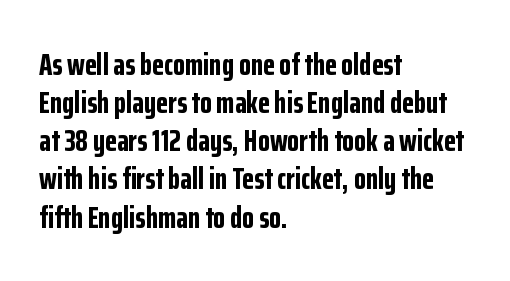
{"serif": "no", "italic": "no", "bold": "yes", "weight": "bold", "width": "condensed", "stroke_contrast": "low", "x_height": "medium", "monospaced": "no", "underline": "no", "align": "left", "line_spacing_ratio": 1.23, "letter_spacing": "normal", "letter_spacing_em": 0.0, "glyph_px": 31}
